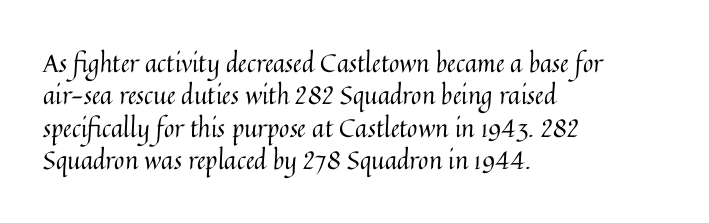
{"bold": "no", "underline": "no", "align": "left", "line_spacing": "normal", "line_spacing_ratio": 1.3, "letter_spacing": "normal", "letter_spacing_em": 0.0, "glyph_px": 25}
